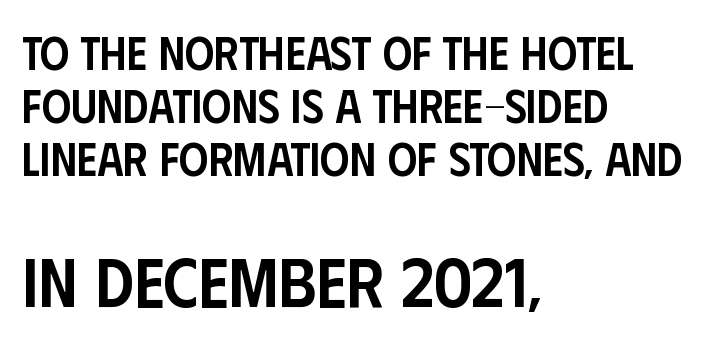
The image shows 69 px semibold, condensed sans-serif type, upright; set left-aligned, tight line spacing (1.15x), normal letter spacing, not underlined; the second (bottom) block is 1.5x larger; low stroke contrast and a large x-height.
